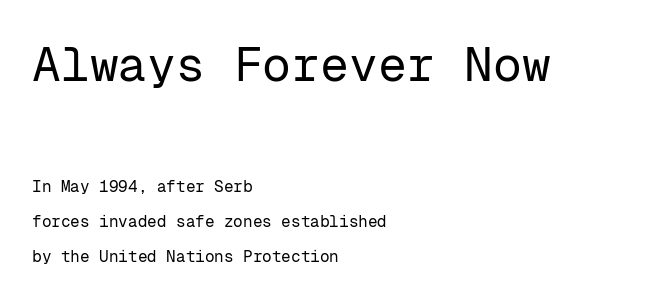
{"serif": "no", "italic": "no", "bold": "no", "weight": "regular", "width": "normal", "stroke_contrast": "low", "x_height": "medium", "monospaced": "yes", "underline": "no", "align": "left", "line_spacing": "loose", "line_spacing_ratio": 2.18, "letter_spacing": "normal", "letter_spacing_em": 0.0, "larger_block": "first", "size_ratio": 3.0, "glyph_px": 48}
